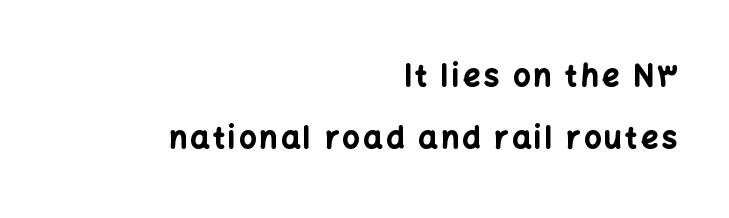
Letters rest on an invisible, unmarked baseline. The rendering shows plain stroke endings on the letterforms — a sans-serif design. Leading: increased. The face used here is proportionally spaced, like ordinary book or web type. It's the straight-up-and-down kind of type. The rendering anchors every line to the right-hand side.
